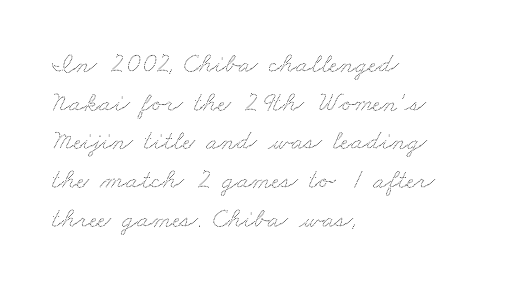
{"width": "wide", "stroke_contrast": "low", "x_height": "small", "monospaced": "no", "underline": "no", "align": "left", "line_spacing": "normal", "line_spacing_ratio": 1.38, "letter_spacing": "normal", "letter_spacing_em": 0.0, "glyph_px": 28}
